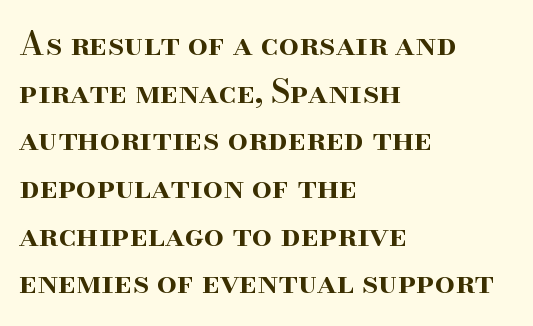
The image shows 32 px semibold serif type, upright; set left-aligned, normal line spacing (1.49x), normal letter spacing, not underlined; high stroke contrast and a small x-height.
